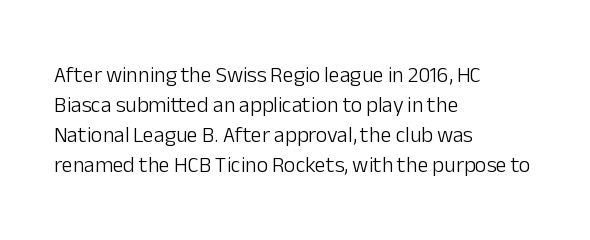
Q: Is the text bold? A: No.
Q: Is the text italic (slanted)? A: No, it is upright.
Q: Is the text underlined? A: No.
Q: How is the paragraph aligned? A: Left-aligned.
Q: Is the spacing between letters normal or unusually wide? A: Normal.
Q: Is the spacing between lines tight, normal or loose? A: Normal.
